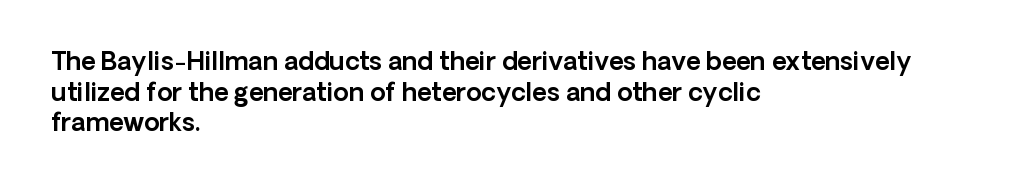
{"italic": "no", "underline": "no", "align": "left", "line_spacing_ratio": 1.23, "letter_spacing": "normal", "letter_spacing_em": 0.0, "glyph_px": 25}
